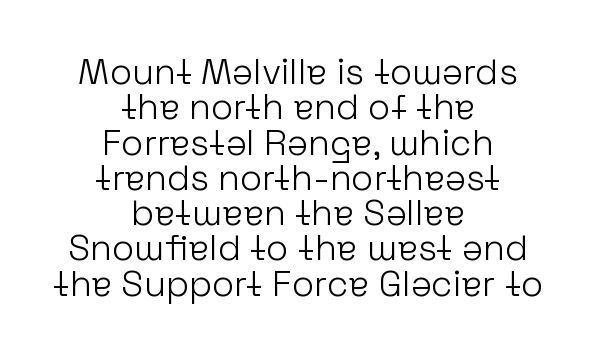
Descender tails drop into unmarked territory. One-word summary of the alignment: center. The letters sit at their default tracking, neither squeezed nor spread. The face used here is a sans, in the tradition of grotesques and geometrics. A typesetter would mark this as roman, not italic. One glance says dense: line gaps are narrower than usual.
